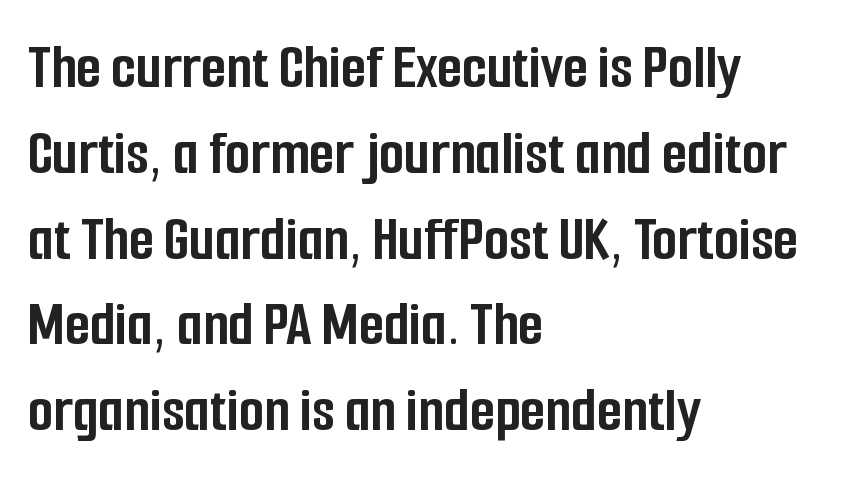
I'd call this a sans setting — the letters go barefoot. Has an underline been added? It has not. Honestly, the row spacing looks completely unremarkable. The rendering keeps characters at their native spacing. Proportional: the letters do not fall into vertical columns. These lines were composed using upright roman letters.
